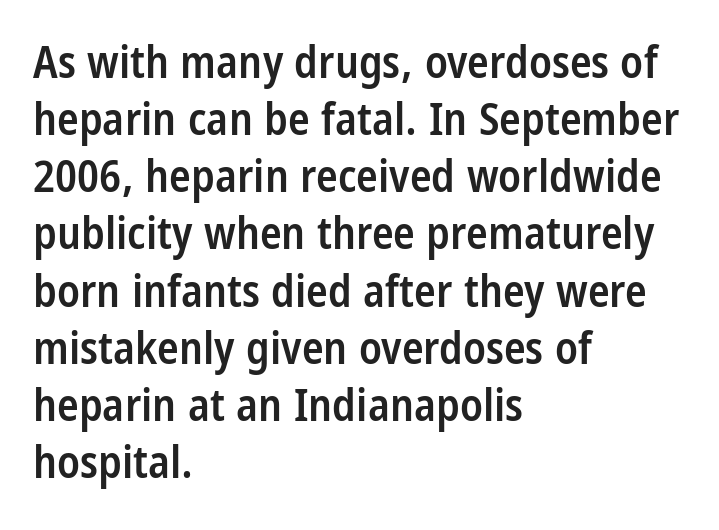
A typesetter would call this leading conventional body-copy spacing. The gap between lines stays unmarked. Does the copy run flush right? No — it runs flush left. Looks like regular typesetting: each glyph gets only the width it needs. To sum up the face: it is a sans, with no serifs. Is there any slant? The stems are plumb.
